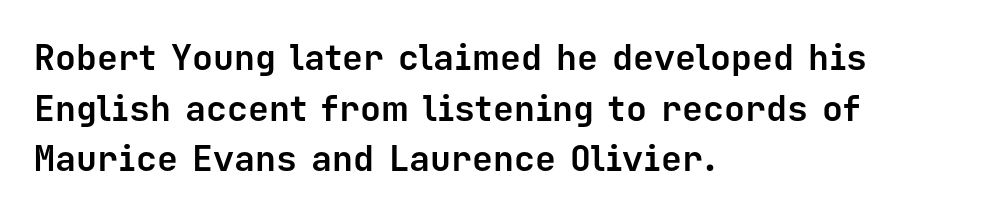
The image shows 35 px bold sans-serif type, upright, monospaced; set left-aligned, normal line spacing (1.45x), normal letter spacing, not underlined; low stroke contrast and a medium x-height.
